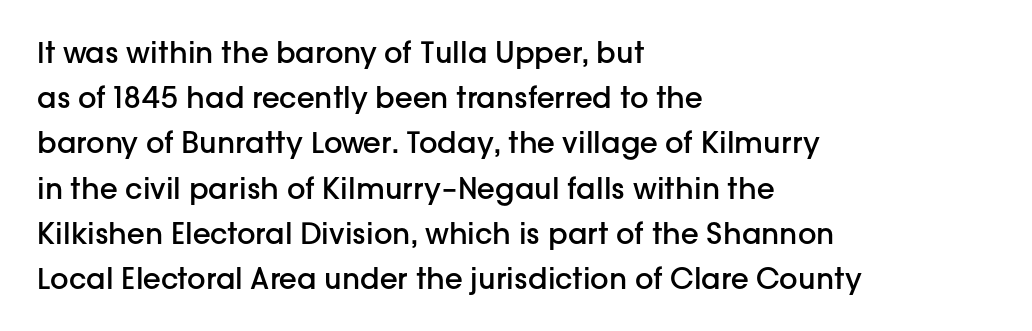
{"serif": "no", "italic": "no", "bold": "semi", "weight": "semibold", "width": "normal", "stroke_contrast": "low", "x_height": "medium", "monospaced": "no", "underline": "no", "align": "left", "line_spacing": "normal", "line_spacing_ratio": 1.56, "letter_spacing": "normal", "letter_spacing_em": 0.0, "glyph_px": 29}
